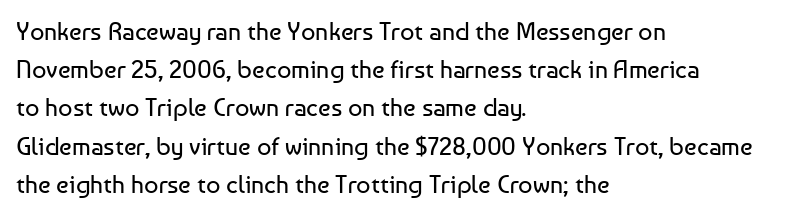
The glyphs are unaccompanied by any horizontal stroke below them. Posture: vertical. These lines keep a tight, regular rhythm from letter to letter. Interline gaps are of average width in this sample. The paragraph shown leans on its left margin.
